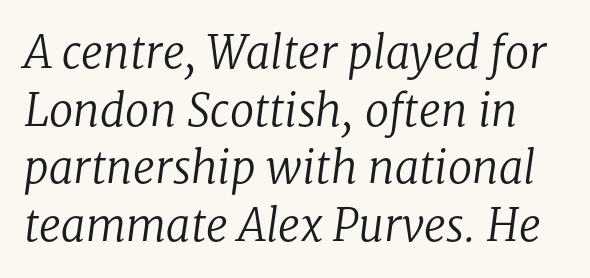
Q: Is the text bold? A: No.
Q: Is the text italic (slanted)? A: Yes, it leans right by about 8 degrees.
Q: Is the typeface a serif or a sans-serif typeface? A: Serif.
Q: Is the text underlined? A: No.
Q: Is the spacing between letters normal or unusually wide? A: Normal.
Q: Is the spacing between lines tight, normal or loose? A: Normal.
Q: Width (condensed, normal, or wide)? A: Normal.
Q: Stroke contrast? A: Low.
Q: x-height? A: Medium.
Q: Monospaced? A: No.
